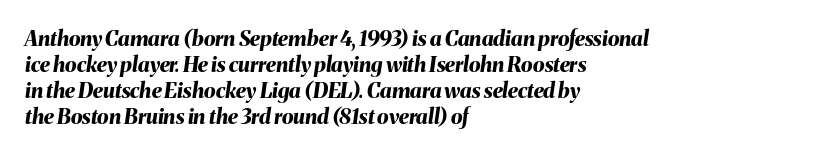
The image shows 21 px bold type, italic (leaning right); set left-aligned, line spacing 1.24x, normal letter spacing, not underlined.
